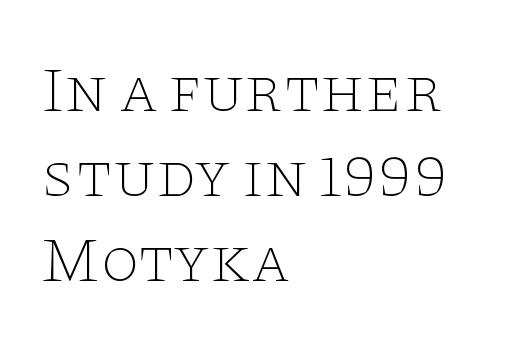
Q: Is the text bold? A: No.
Q: Is the text italic (slanted)? A: No, it is upright.
Q: Is the typeface a serif or a sans-serif typeface? A: Serif.
Q: Is the text underlined? A: No.
Q: How is the paragraph aligned? A: Left-aligned.
Q: Is the spacing between letters normal or unusually wide? A: Normal.
Q: Is the spacing between lines tight, normal or loose? A: Normal.
Q: Width (condensed, normal, or wide)? A: Wide.
Q: Stroke contrast? A: Low.
Q: x-height? A: Large.
Q: Monospaced? A: No.
